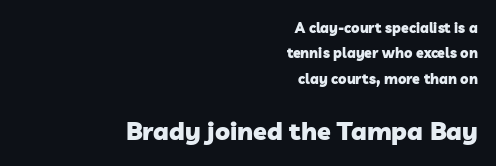
{"bold": "yes", "underline": "no", "align": "right", "line_spacing_ratio": 1.81, "letter_spacing": "normal", "letter_spacing_em": 0.0, "larger_block": "second", "size_ratio": 1.79, "glyph_px": 25}
